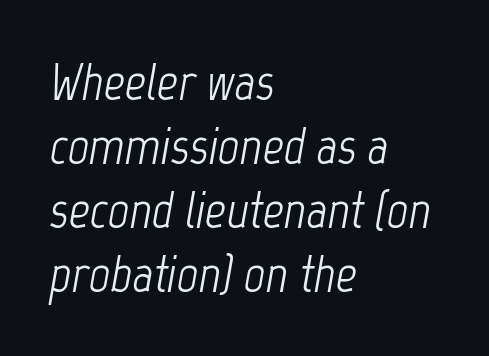
Q: Is the text bold? A: No.
Q: Is the text italic (slanted)? A: Yes, it leans right by about 12 degrees.
Q: Is the text underlined? A: No.
Q: How is the paragraph aligned? A: Left-aligned.
Q: Is the spacing between letters normal or unusually wide? A: Normal.
Q: Width (condensed, normal, or wide)? A: Condensed.
Q: Stroke contrast? A: Low.
Q: x-height? A: Medium.
Q: Monospaced? A: No.
